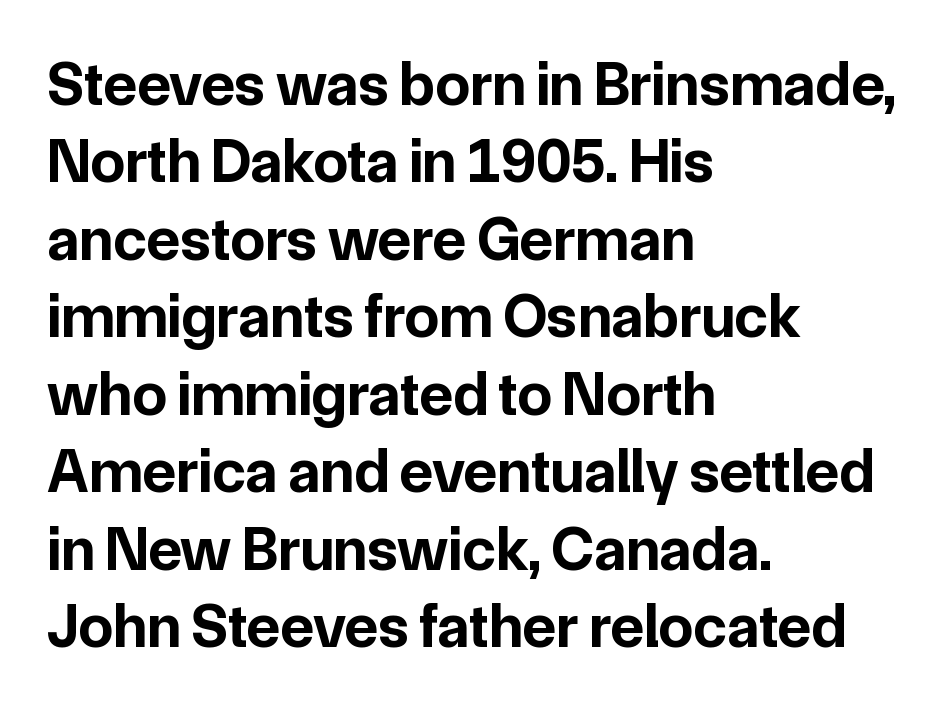
Q: Is the text bold? A: Yes.
Q: Is the text italic (slanted)? A: No, it is upright.
Q: Is the typeface a serif or a sans-serif typeface? A: Sans-serif.
Q: Is the text underlined? A: No.
Q: How is the paragraph aligned? A: Left-aligned.
Q: Is the spacing between letters normal or unusually wide? A: Normal.
Q: Is the spacing between lines tight, normal or loose? A: Normal.
Q: Width (condensed, normal, or wide)? A: Normal.
Q: Stroke contrast? A: Low.
Q: x-height? A: Medium.
Q: Monospaced? A: No.
